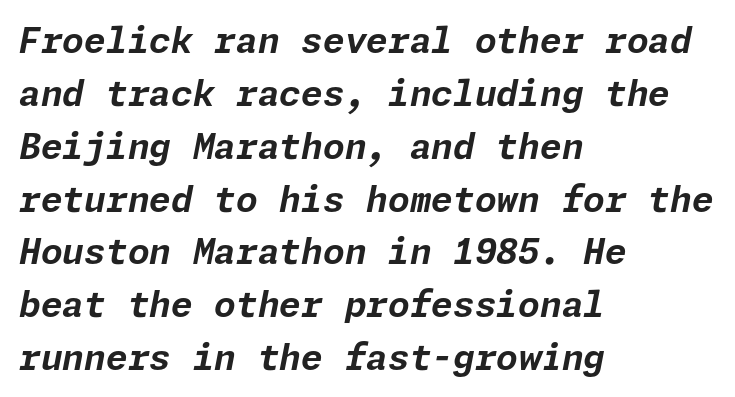
This sample is left-justified, so line endings fall wherever the words run out. The letters are bold, with thick, heavy strokes. Slant detected: the letters are inclined. Vertical spacing — default. The words here are not underlined. Each word holds together tightly as a unit, with standard inter-letter gaps.
